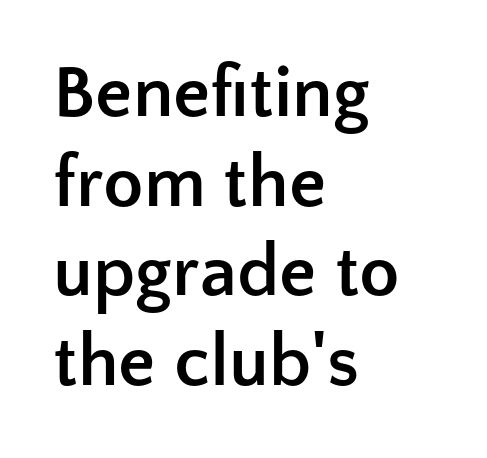
The image shows 74 px semibold sans-serif type, upright; set left-aligned, line spacing 1.21x, normal letter spacing, not underlined; low stroke contrast and a medium x-height.
